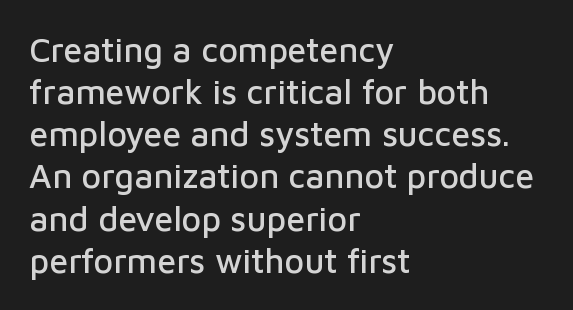
Q: Is the text italic (slanted)? A: No, it is upright.
Q: Is the typeface a serif or a sans-serif typeface? A: Sans-serif.
Q: Is the text underlined? A: No.
Q: How is the paragraph aligned? A: Left-aligned.
Q: Is the spacing between letters normal or unusually wide? A: Normal.
Q: Width (condensed, normal, or wide)? A: Normal.
Q: Stroke contrast? A: Low.
Q: x-height? A: Medium.
Q: Monospaced? A: No.
